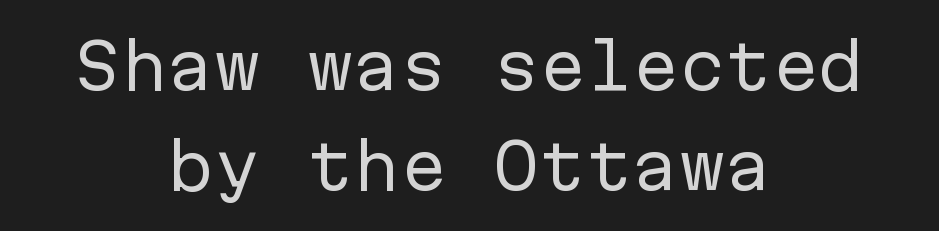
Q: Is the text bold? A: No.
Q: Is the text italic (slanted)? A: No, it is upright.
Q: Is the typeface a serif or a sans-serif typeface? A: Sans-serif.
Q: Is the text underlined? A: No.
Q: How is the paragraph aligned? A: Centered.
Q: Is the spacing between letters normal or unusually wide? A: Normal.
Q: Is the spacing between lines tight, normal or loose? A: Normal.
Q: Width (condensed, normal, or wide)? A: Normal.
Q: Stroke contrast? A: Low.
Q: x-height? A: Medium.
Q: Monospaced? A: Yes.
